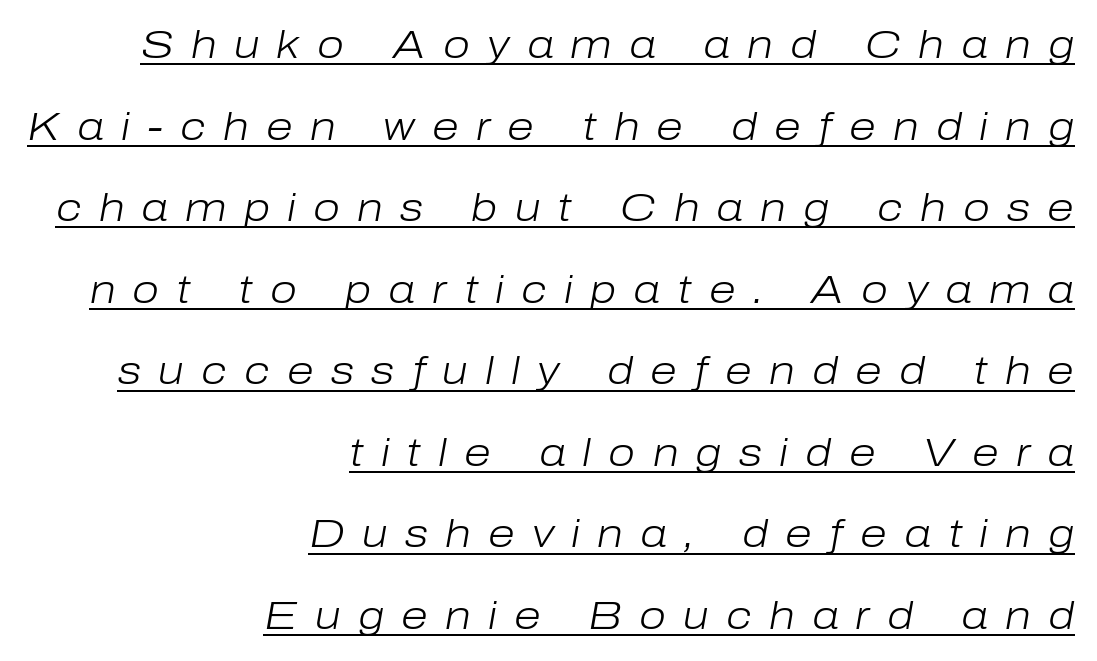
Beneath each row of characters lies a ruled line. Here the designer chose a conventional face with non-uniform glyph widths. The rendering applies a slant to the glyphs. In terms of letterspacing, this is a distinctly airy, spread setting. Casual observation: everything's shoved over to the right.
